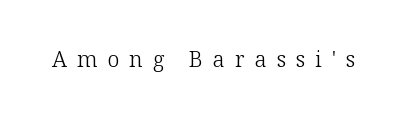
The image shows 22 px text type, upright; set unusually wide letter spacing (+0.45 em), not underlined.
